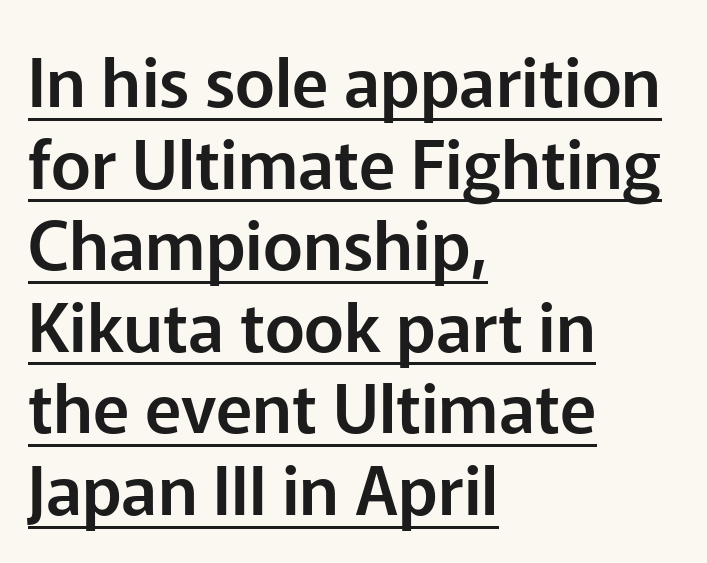
Students, note that the glyphs here touch the page at normal intervals. You could not count columns in this text — the font is proportionally spaced. Notice how the stems are strictly vertical — no italics here. Look at the bottom of the vertical strokes: they stop flat, with no serifs.
